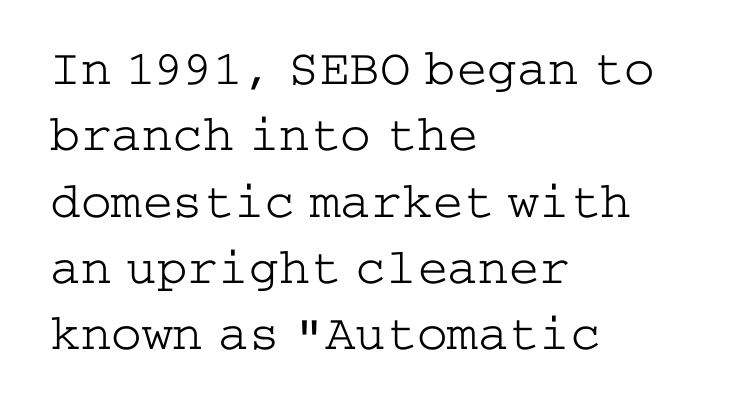
The image shows 51 px light, wide serif type, upright; set left-aligned, normal line spacing (1.3x), normal letter spacing, not underlined; low stroke contrast and a medium x-height.
